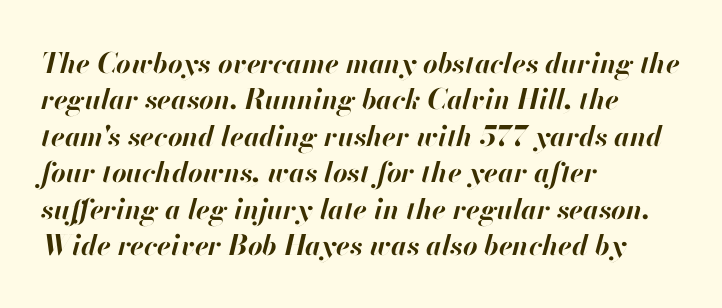
The lines are quadded left. The rendering uses a bold face; every stroke is thick and dark. The space directly below the letters is spotless. Looks like regular typesetting: each glyph gets only the width it needs.
